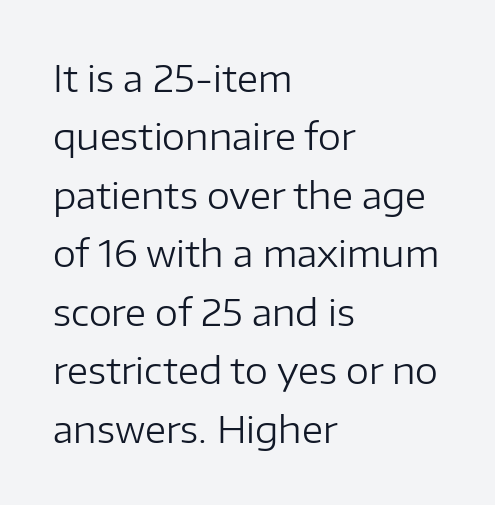
{"serif": "no", "italic": "no", "bold": "no", "weight": "regular", "width": "normal", "stroke_contrast": "low", "x_height": "medium", "monospaced": "no", "underline": "no", "align": "left", "line_spacing": "normal", "line_spacing_ratio": 1.58, "letter_spacing": "normal", "letter_spacing_em": 0.0, "glyph_px": 37}
